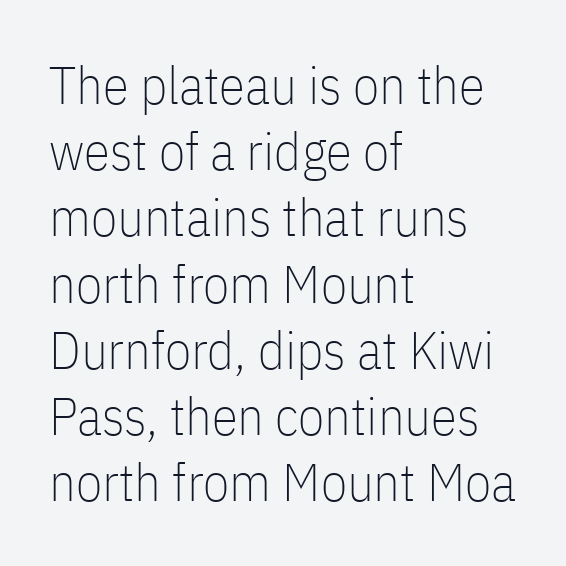
Lines of text with bare space underneath. Spacing verdict: proportional, widths tailored to each character. The vertical gap from one line to the next is medium. Weight: in the light-to-regular range. Standard letterfit; no display-style spreading of the glyphs.
